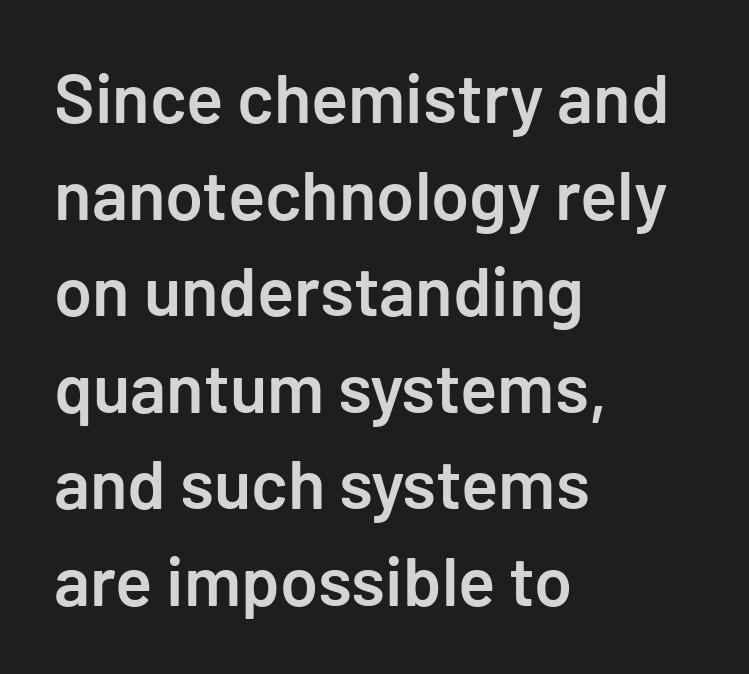
The image shows 69 px semibold sans-serif type, upright; set left-aligned, normal line spacing (1.4x), normal letter spacing, not underlined; low stroke contrast and a medium x-height.
